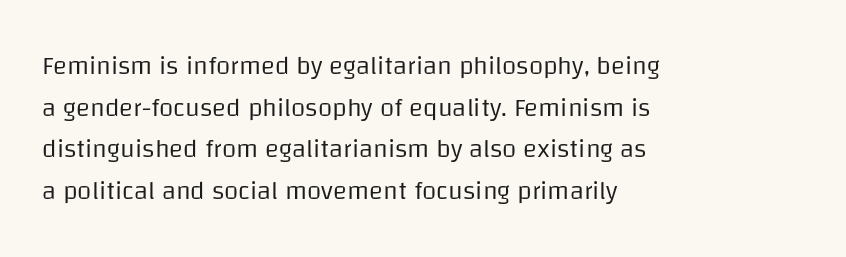
The image shows 26 px text type, upright; set left-aligned, normal line spacing (1.6x), normal letter spacing, not underlined.
